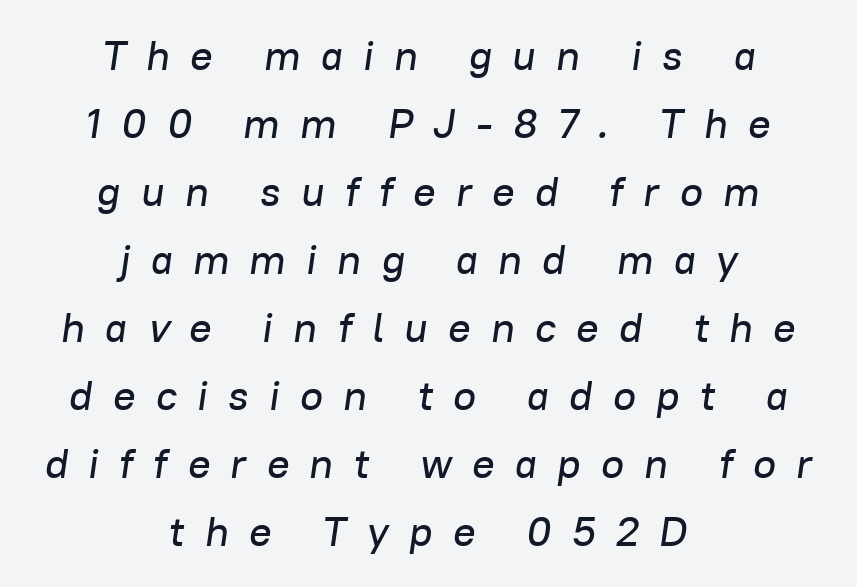
Spacing verdict: proportional, widths tailored to each character. One-word summary of the alignment: center. Each word looks stretched out because of the extra space between its letters. Type without underlining.
